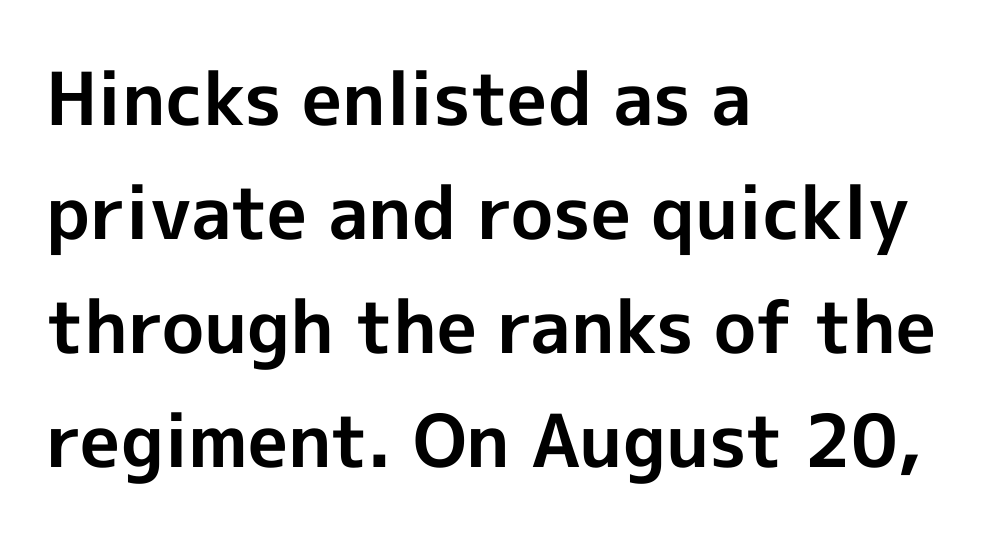
A typesetter would call this proportional, since set widths differ per character. The letters sit at their default tracking, neither squeezed nor spread. Caption: bold face, heavy strokes. You can tell it's not italic because the verticals are truly vertical. The passage shown is typeset with a sans-serif family.
